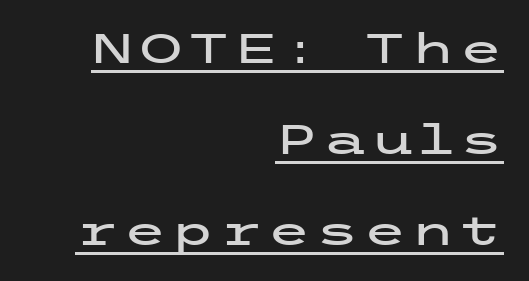
The paragraph shown leans on its right margin. Whoever set this chose breathing room over compactness in the vertical rhythm. In designer terms, the underline attribute is active on this setting. To sum up the face: it is a sans, with no serifs. A typesetter would mark this as roman, not italic.
